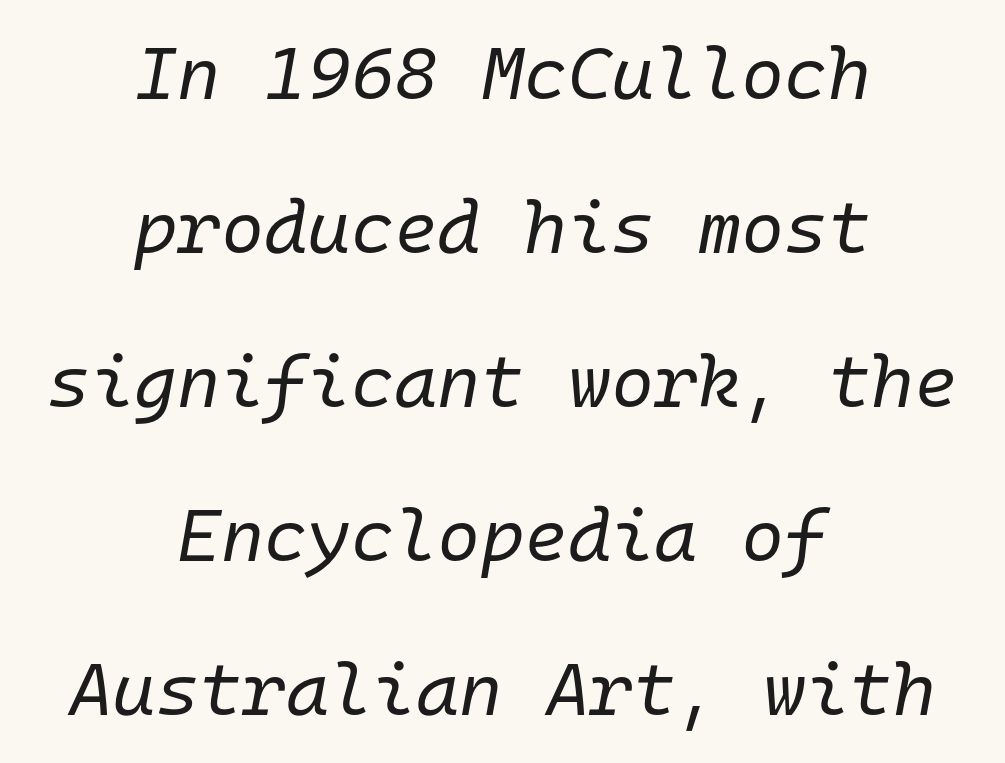
The image shows 74 px regular-weight type, italic (leaning right), monospaced; set centered, loose line spacing (2.08x), normal letter spacing, not underlined; low stroke contrast and a medium x-height.
